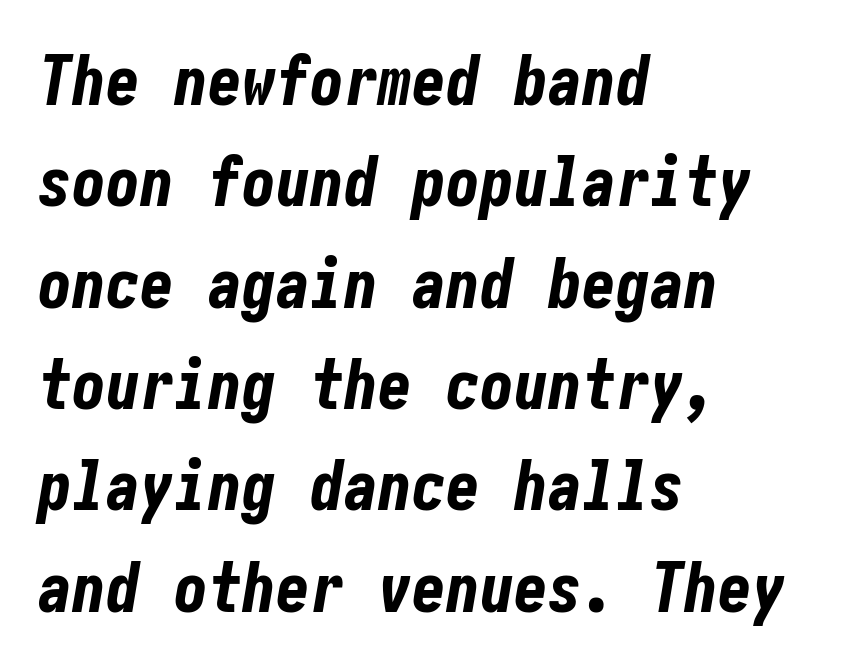
Q: Is the text bold? A: Yes.
Q: Is the text italic (slanted)? A: Yes, it leans right by about 10 degrees.
Q: Is the text underlined? A: No.
Q: How is the paragraph aligned? A: Left-aligned.
Q: Is the spacing between letters normal or unusually wide? A: Normal.
Q: Is the spacing between lines tight, normal or loose? A: Normal.
Q: Width (condensed, normal, or wide)? A: Condensed.
Q: Stroke contrast? A: Low.
Q: x-height? A: Medium.
